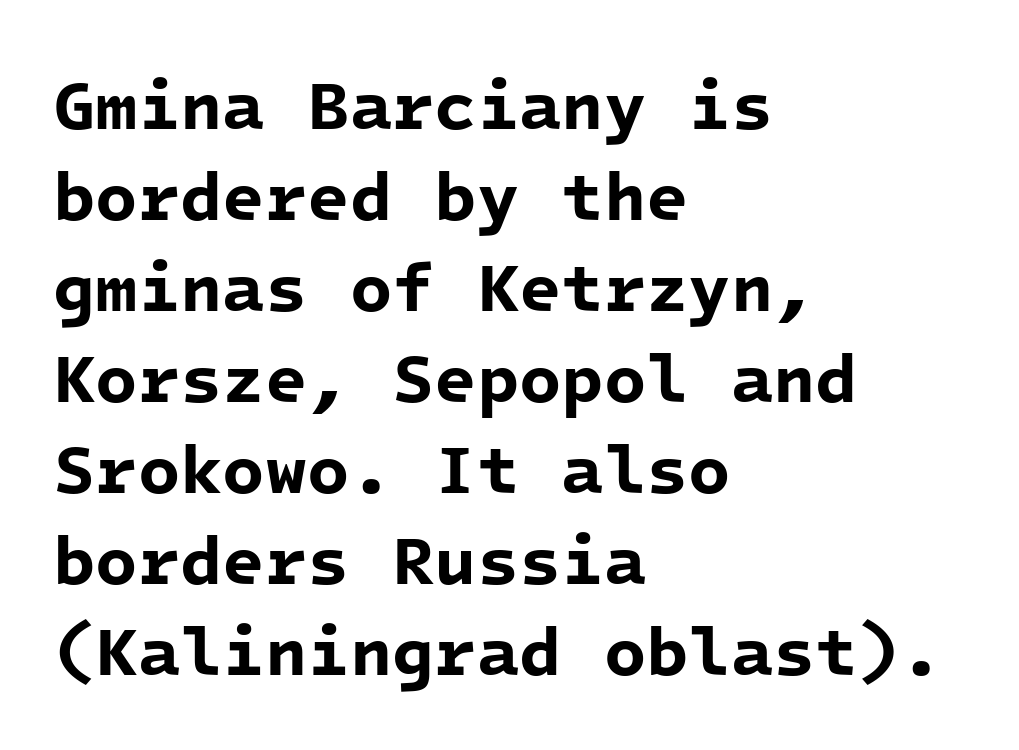
Q: Is the text bold? A: Yes.
Q: Is the typeface a serif or a sans-serif typeface? A: Sans-serif.
Q: Is the text underlined? A: No.
Q: How is the paragraph aligned? A: Left-aligned.
Q: Is the spacing between letters normal or unusually wide? A: Normal.
Q: Is the spacing between lines tight, normal or loose? A: Normal.
Q: Width (condensed, normal, or wide)? A: Normal.
Q: Stroke contrast? A: Low.
Q: x-height? A: Medium.
Q: Monospaced? A: Yes.
